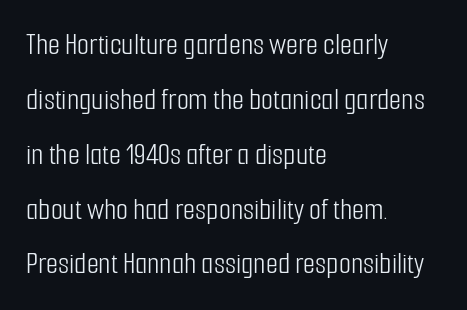
{"serif": "no", "italic": "no", "bold": "no", "weight": "light", "width": "condensed", "stroke_contrast": "low", "x_height": "medium", "monospaced": "no", "underline": "no", "align": "left", "line_spacing_ratio": 1.77, "letter_spacing": "normal", "letter_spacing_em": 0.0, "glyph_px": 31}
